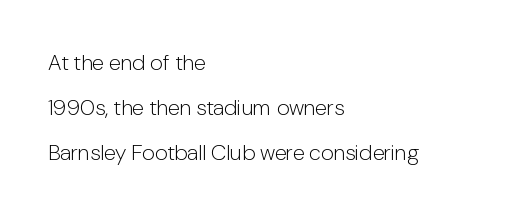
Q: Is the text bold? A: No.
Q: Is the text italic (slanted)? A: No, it is upright.
Q: Is the text underlined? A: No.
Q: How is the paragraph aligned? A: Left-aligned.
Q: Is the spacing between letters normal or unusually wide? A: Normal.
Q: Is the spacing between lines tight, normal or loose? A: Loose.
